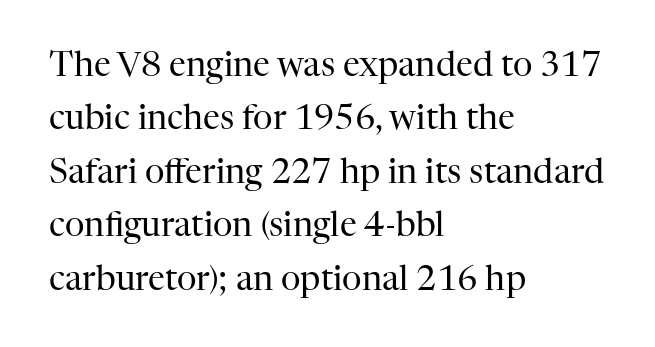
{"serif": "yes", "italic": "no", "bold": "no", "weight": "regular", "width": "normal", "stroke_contrast": "high", "x_height": "medium", "monospaced": "no", "underline": "no", "align": "left", "line_spacing": "normal", "line_spacing_ratio": 1.57, "letter_spacing": "normal", "letter_spacing_em": 0.0, "glyph_px": 34}
